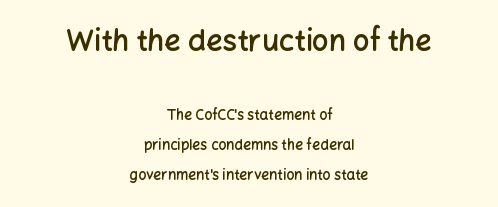
The image shows 29 px semibold sans-serif type, upright; set centered, loose line spacing (2.14x), normal letter spacing, not underlined; the first (top) block is 2.07x larger; low stroke contrast and a medium x-height.
